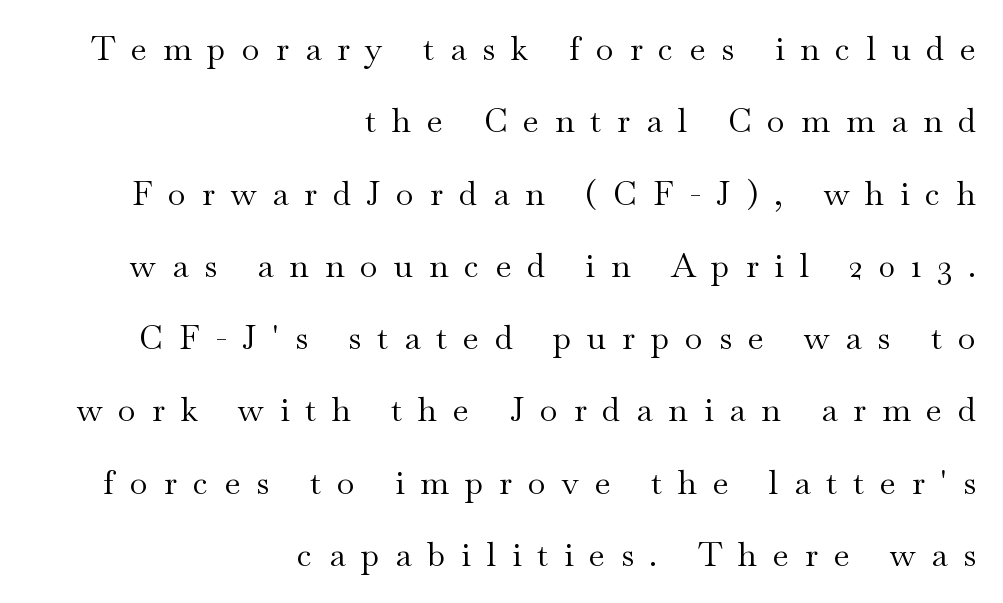
Q: Is the text bold? A: No.
Q: Is the text italic (slanted)? A: No, it is upright.
Q: Is the typeface a serif or a sans-serif typeface? A: Serif.
Q: Is the text underlined? A: No.
Q: How is the paragraph aligned? A: Right-aligned.
Q: Is the spacing between letters normal or unusually wide? A: Unusually wide.
Q: Is the spacing between lines tight, normal or loose? A: Loose.
Q: Width (condensed, normal, or wide)? A: Wide.
Q: Stroke contrast? A: Medium.
Q: x-height? A: Small.
Q: Monospaced? A: No.
